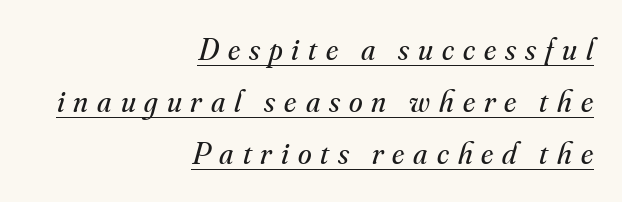
Q: Is the text bold? A: No.
Q: Is the text italic (slanted)? A: Yes, it leans right by about 16 degrees.
Q: Is the typeface a serif or a sans-serif typeface? A: Serif.
Q: Is the text underlined? A: Yes.
Q: How is the paragraph aligned? A: Right-aligned.
Q: Is the spacing between letters normal or unusually wide? A: Unusually wide.
Q: Is the spacing between lines tight, normal or loose? A: Normal.
Q: Width (condensed, normal, or wide)? A: Normal.
Q: Stroke contrast? A: Medium.
Q: x-height? A: Small.
Q: Monospaced? A: No.
